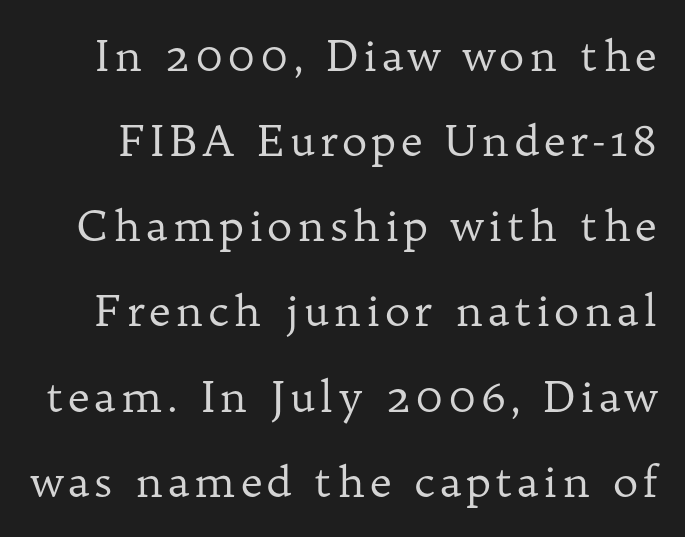
The image shows 43 px regular-weight serif type, upright; set loose line spacing (1.98x), not underlined; low stroke contrast and a medium x-height.
